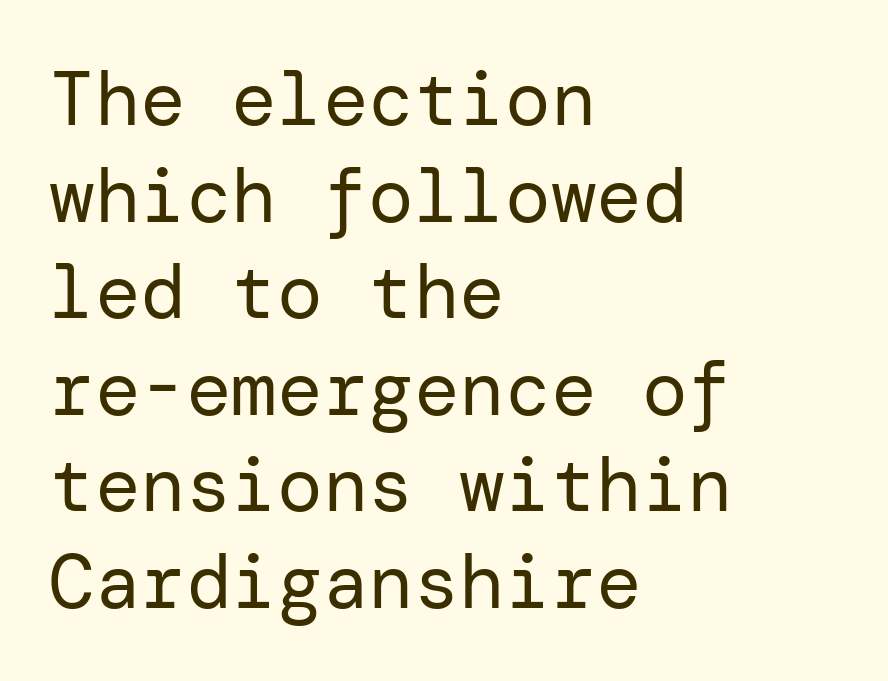
{"serif": "no", "italic": "no", "bold": "no", "weight": "regular", "width": "normal", "stroke_contrast": "low", "x_height": "medium", "underline": "no", "align": "left", "line_spacing": "normal", "line_spacing_ratio": 1.27, "letter_spacing": "normal", "letter_spacing_em": 0.0, "glyph_px": 76}
